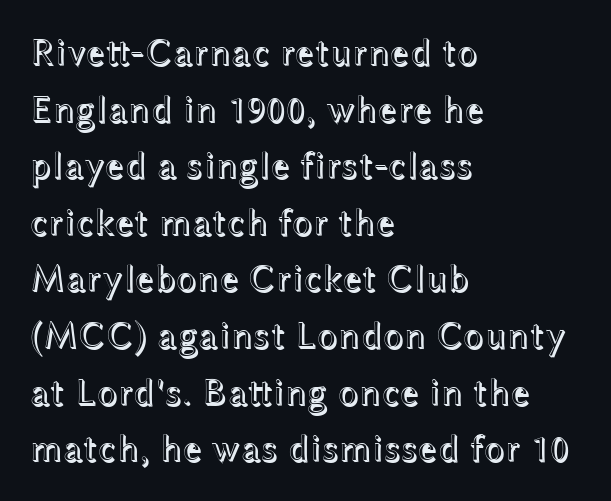
{"italic": "no", "width": "wide", "x_height": "medium", "monospaced": "no", "underline": "no", "align": "left", "line_spacing": "normal", "line_spacing_ratio": 1.49, "letter_spacing": "normal", "letter_spacing_em": 0.0, "glyph_px": 38}
